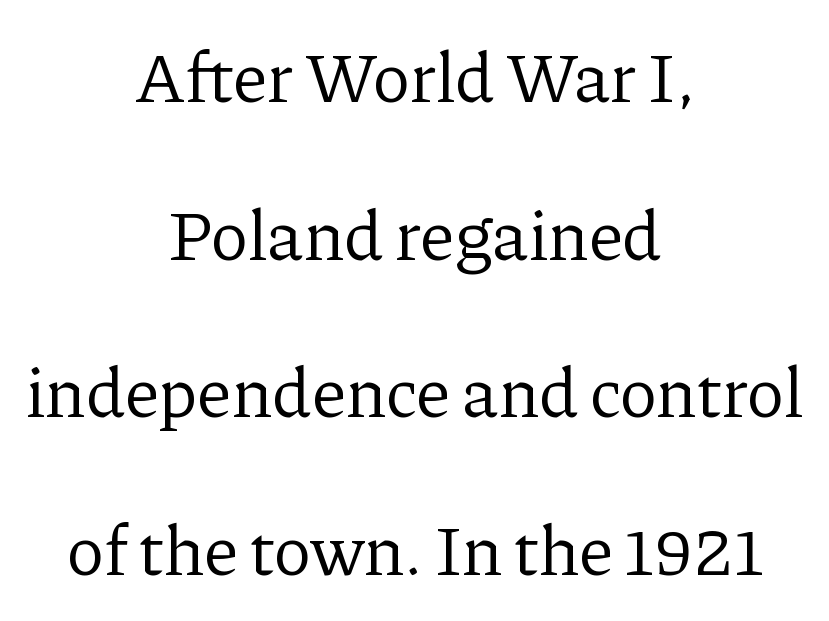
Teacher's note: observe the equal gaps on both sides — that is centered alignment. Students, note that the glyphs here touch the page at normal intervals. Plain, unruled lines of type. Varying glyph widths throughout — classic text-font behaviour. This reads as an unemphasized weight, regular at the heaviest. Rendered with straight, roman letterforms.
